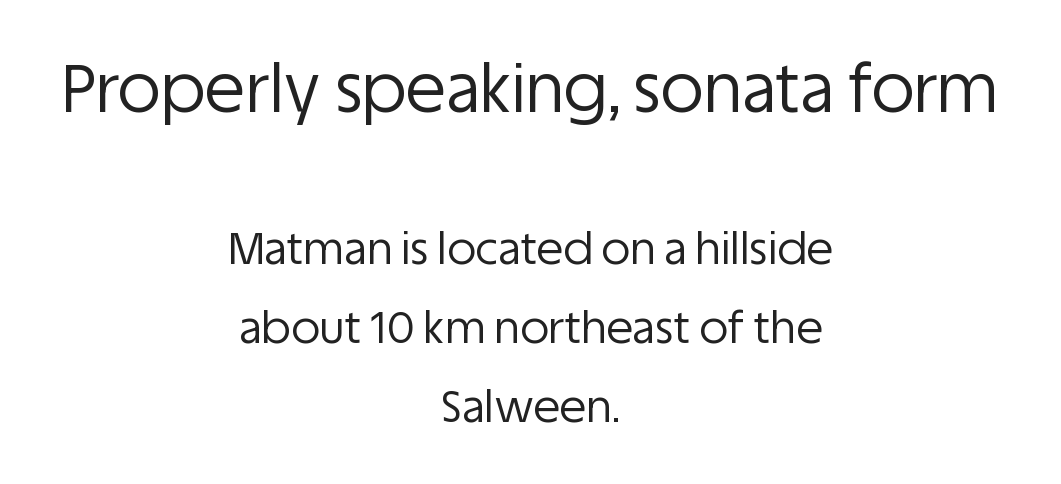
{"serif": "no", "italic": "no", "bold": "no", "weight": "regular", "width": "normal", "stroke_contrast": "low", "x_height": "large", "monospaced": "no", "underline": "no", "align": "center", "line_spacing_ratio": 1.8, "letter_spacing": "normal", "letter_spacing_em": 0.0, "larger_block": "first", "size_ratio": 1.5, "glyph_px": 66}
